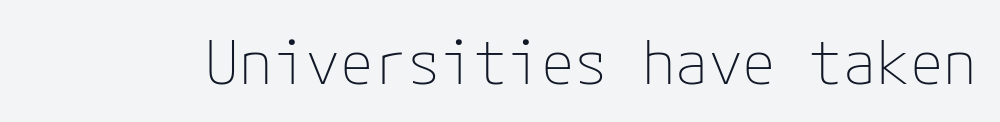
The image shows 61 px thin sans-serif type, upright; set normal letter spacing, not underlined; low stroke contrast and a medium x-height.
